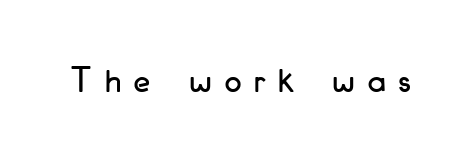
{"serif": "no", "italic": "no", "width": "condensed", "stroke_contrast": "low", "x_height": "small", "monospaced": "no", "underline": "no", "letter_spacing": "wide", "letter_spacing_em": 0.35, "glyph_px": 37}
